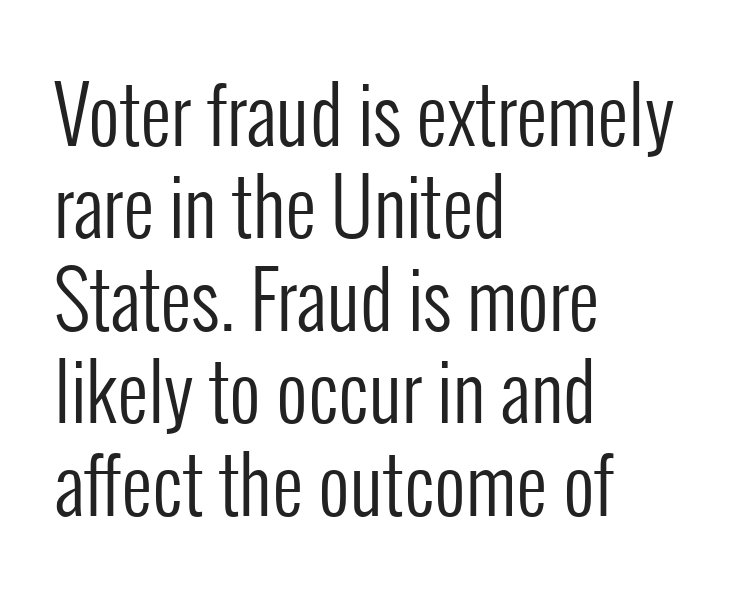
The image shows 77 px regular-weight, condensed sans-serif type, upright; set left-aligned, line spacing 1.2x, normal letter spacing, not underlined; low stroke contrast and a medium x-height.
